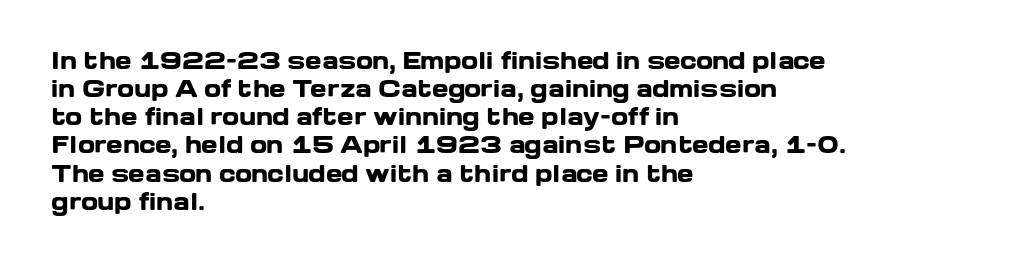
Q: Is the text bold? A: Yes.
Q: Is the text italic (slanted)? A: No, it is upright.
Q: Is the text underlined? A: No.
Q: How is the paragraph aligned? A: Left-aligned.
Q: Is the spacing between letters normal or unusually wide? A: Normal.
Q: Is the spacing between lines tight, normal or loose? A: Normal.
